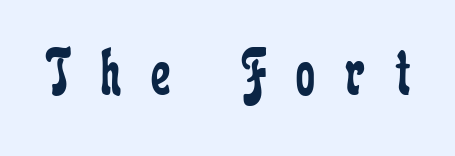
{"serif": "yes", "italic": "no", "bold": "no", "weight": "regular", "width": "condensed", "stroke_contrast": "low", "x_height": "medium", "monospaced": "no", "underline": "no", "letter_spacing": "wide", "letter_spacing_em": 0.44, "glyph_px": 68}
